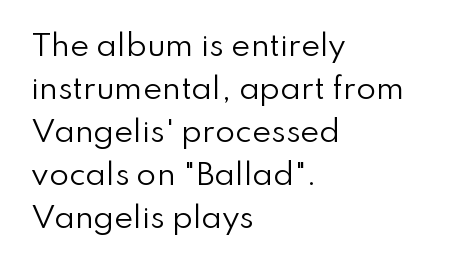
The image shows 29 px regular-weight sans-serif type, upright; set left-aligned, normal line spacing (1.48x), normal letter spacing, not underlined; low stroke contrast and a small x-height.
